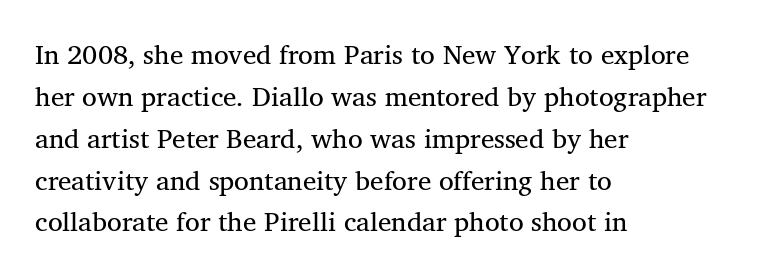
{"bold": "no", "underline": "no", "align": "left", "line_spacing": "normal", "line_spacing_ratio": 1.55, "letter_spacing": "normal", "letter_spacing_em": 0.0, "glyph_px": 27}
